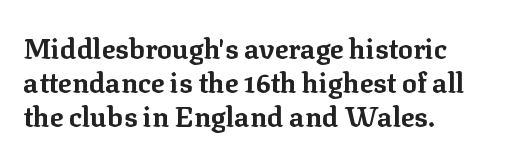
Font category for this specimen: serif. In terms of weight, the rendering is a true, heavy bold. Clear beneath every line of the passage. Style check: upright.
